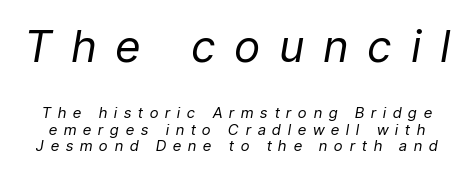
Vertically, the passage feels compressed, each row crowding the next. Does the bottom block carry the larger type? No, the top block does. Underline: absent. Each letter keeps its own natural width here, so spacing adapts to shape. The passage shown has open, widely tracked lettering throughout.
